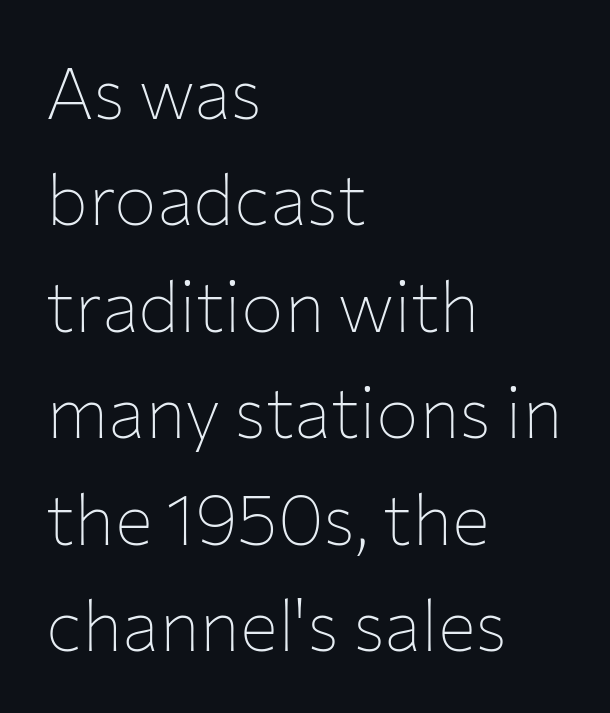
{"serif": "no", "italic": "no", "bold": "no", "weight": "thin", "width": "normal", "stroke_contrast": "low", "x_height": "medium", "monospaced": "no", "underline": "no", "align": "left", "line_spacing": "normal", "line_spacing_ratio": 1.5, "letter_spacing": "normal", "letter_spacing_em": 0.0, "glyph_px": 71}
